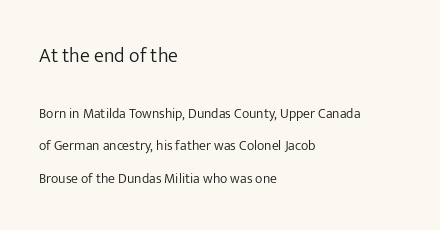
Q: Is the text bold? A: No.
Q: Is the text italic (slanted)? A: No, it is upright.
Q: Is the text underlined? A: No.
Q: How is the paragraph aligned? A: Left-aligned.
Q: Is the spacing between letters normal or unusually wide? A: Normal.
Q: Is the spacing between lines tight, normal or loose? A: Loose.
Q: Which block of text is set in a larger size, the first (top) or the second (bottom)? A: The first (top) one.
